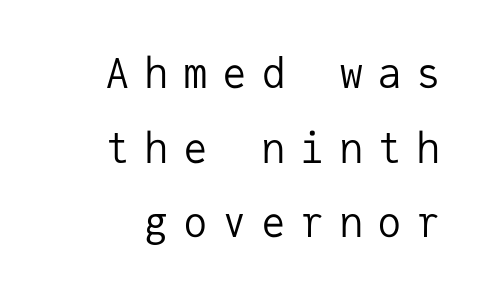
Q: Is the text bold? A: No.
Q: Is the text italic (slanted)? A: No, it is upright.
Q: Is the typeface a serif or a sans-serif typeface? A: Sans-serif.
Q: Is the text underlined? A: No.
Q: Is the spacing between letters normal or unusually wide? A: Unusually wide.
Q: Width (condensed, normal, or wide)? A: Normal.
Q: Stroke contrast? A: Low.
Q: x-height? A: Medium.
Q: Monospaced? A: Yes.
